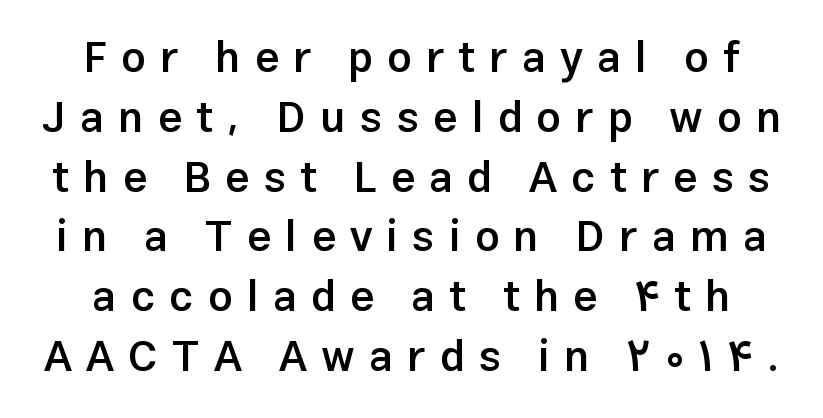
Q: Is the text bold? A: Semi-bold.
Q: Is the text italic (slanted)? A: No, it is upright.
Q: Is the typeface a serif or a sans-serif typeface? A: Sans-serif.
Q: Is the text underlined? A: No.
Q: How is the paragraph aligned? A: Centered.
Q: Is the spacing between letters normal or unusually wide? A: Unusually wide.
Q: Is the spacing between lines tight, normal or loose? A: Normal.
Q: Width (condensed, normal, or wide)? A: Normal.
Q: Stroke contrast? A: Low.
Q: x-height? A: Medium.
Q: Monospaced? A: No.
